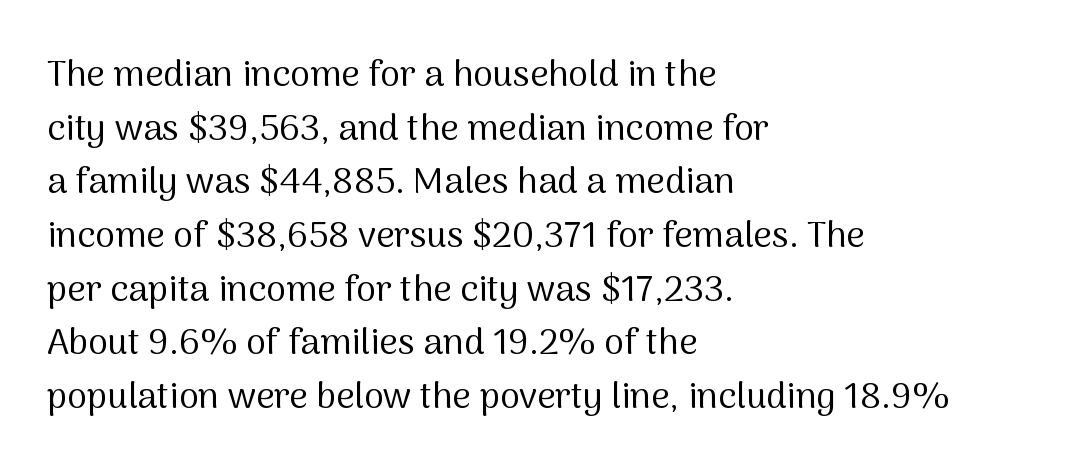
The image shows 36 px regular-weight sans-serif type, upright; set left-aligned, normal line spacing (1.49x), normal letter spacing, not underlined; medium stroke contrast and a medium x-height.
